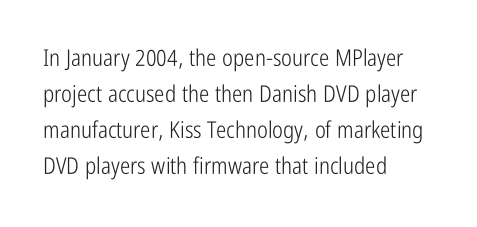
The image shows 23 px text type, upright; set left-aligned, normal line spacing (1.57x), normal letter spacing, not underlined.
